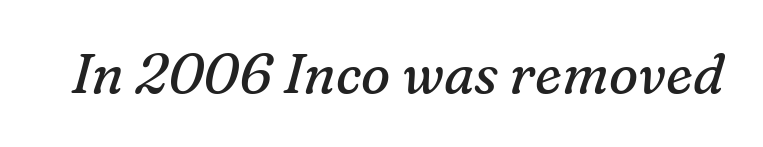
{"serif": "yes", "italic": "yes", "lean": "right", "slant_degrees": 16, "bold": "no", "weight": "regular", "width": "normal", "stroke_contrast": "medium", "x_height": "medium", "monospaced": "no", "underline": "no", "letter_spacing": "normal", "letter_spacing_em": 0.0, "glyph_px": 55}
